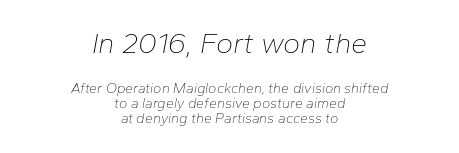
{"italic": "yes", "lean": "right", "slant_degrees": 10, "bold": "no", "weight": "thin", "width": "normal", "stroke_contrast": "low", "x_height": "medium", "monospaced": "no", "underline": "no", "align": "center", "line_spacing": "tight", "line_spacing_ratio": 1.06, "letter_spacing": "normal", "letter_spacing_em": 0.0, "larger_block": "first", "size_ratio": 2.07, "glyph_px": 29}
